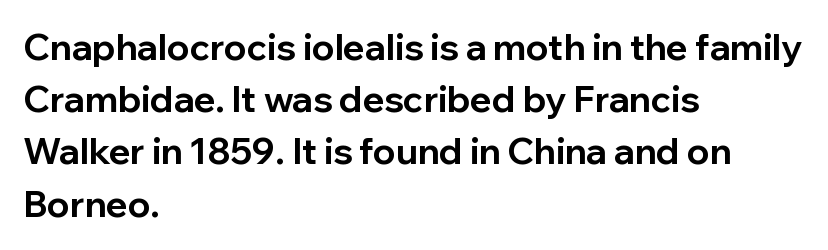
{"serif": "no", "italic": "no", "bold": "yes", "weight": "bold", "width": "normal", "stroke_contrast": "low", "x_height": "medium", "monospaced": "no", "underline": "no", "align": "left", "line_spacing": "normal", "line_spacing_ratio": 1.45, "letter_spacing": "normal", "letter_spacing_em": 0.0, "glyph_px": 36}
